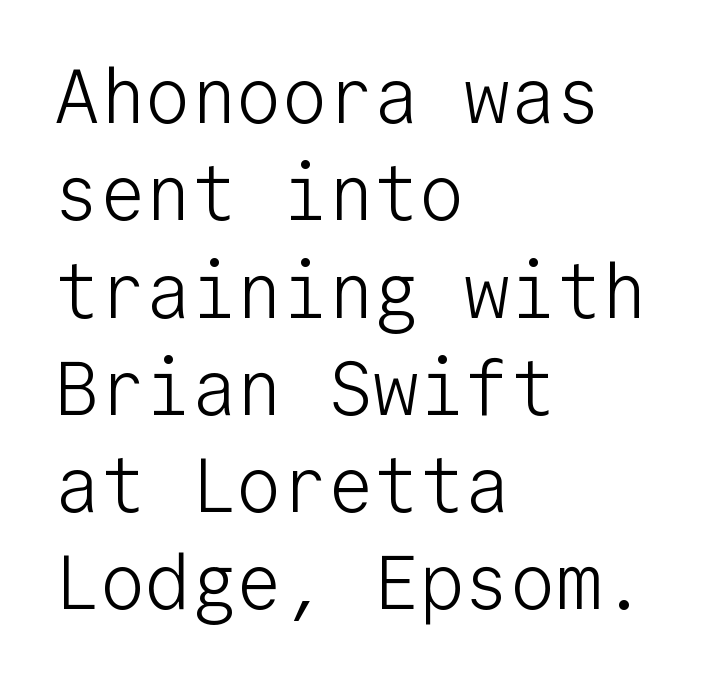
The image shows 76 px light sans-serif type, upright, monospaced; set left-aligned, normal line spacing (1.28x), normal letter spacing, not underlined; low stroke contrast and a medium x-height.
